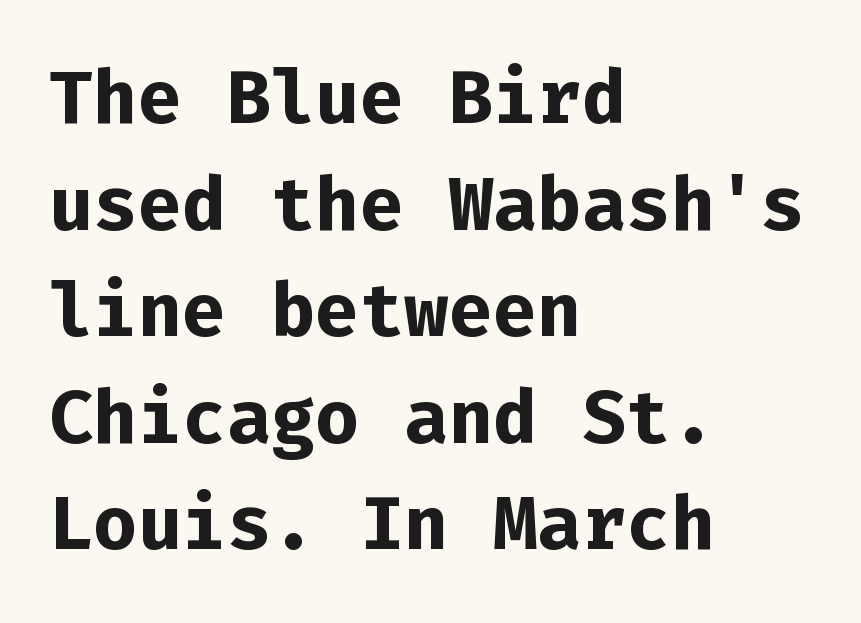
{"serif": "no", "italic": "no", "bold": "yes", "weight": "bold", "width": "normal", "stroke_contrast": "low", "x_height": "medium", "monospaced": "yes", "underline": "no", "align": "left", "line_spacing": "normal", "line_spacing_ratio": 1.44, "letter_spacing": "normal", "letter_spacing_em": 0.0, "glyph_px": 74}
